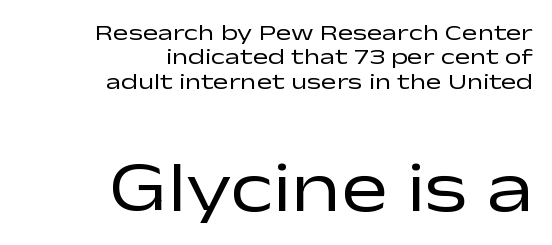
The image shows 70 px regular-weight, wide sans-serif type, upright; set right-aligned, tight line spacing (1.06x), normal letter spacing, not underlined; the second (bottom) block is 3.04x larger; low stroke contrast and a medium x-height.
